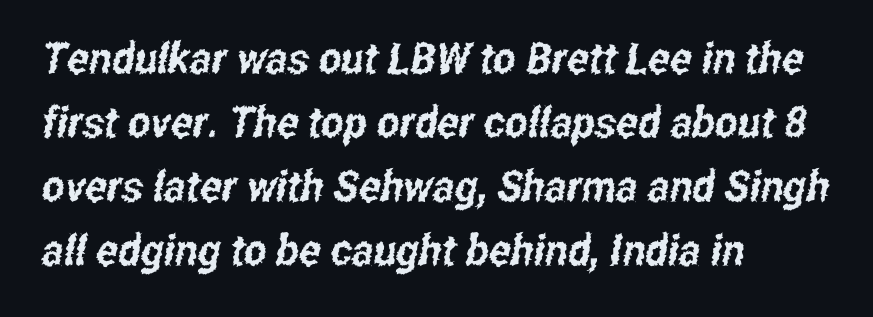
{"serif": "no", "width": "condensed", "stroke_contrast": "low", "x_height": "medium", "monospaced": "no", "underline": "no", "align": "left", "line_spacing": "normal", "line_spacing_ratio": 1.49, "letter_spacing": "normal", "letter_spacing_em": 0.0, "glyph_px": 43}
